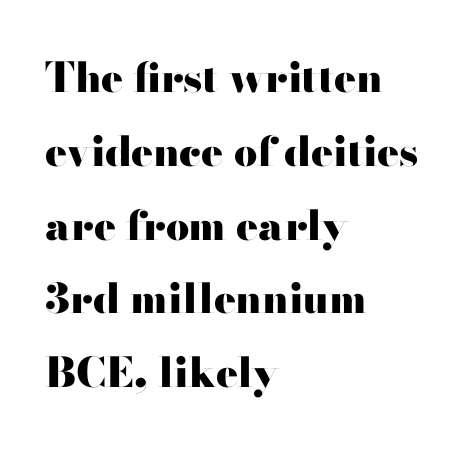
The image shows 41 px heavy, wide sans-serif type, upright; set left-aligned, line spacing 1.8x, normal letter spacing, not underlined; high stroke contrast and a small x-height.
